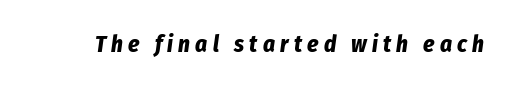
The sample has been set heavy, in full bold. Spacing between characters has been opened up far beyond the box default. The typography opts for an oblique posture over an upright one. Has an underline been added? It has not.
